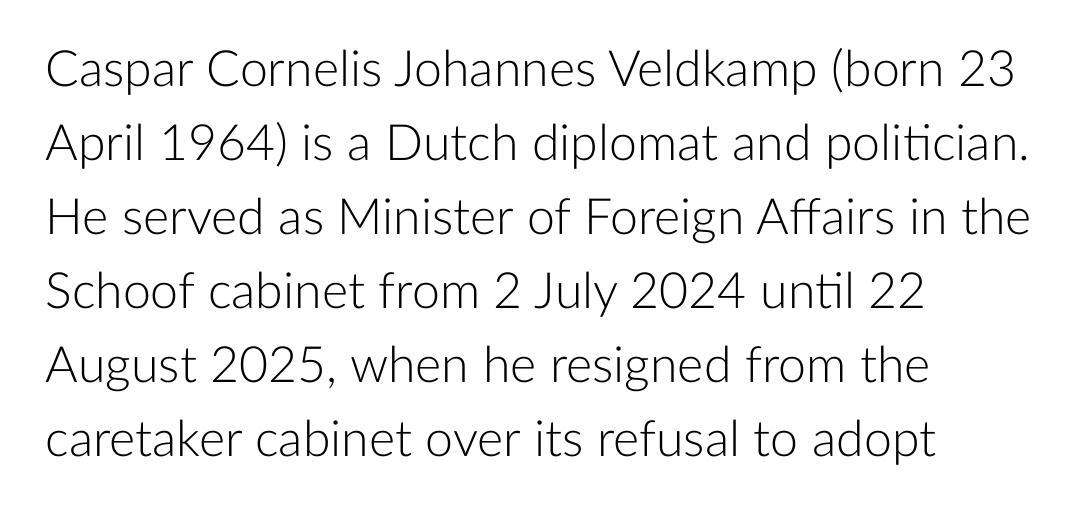
Q: Is the text bold? A: No.
Q: Is the text italic (slanted)? A: No, it is upright.
Q: Is the typeface a serif or a sans-serif typeface? A: Sans-serif.
Q: Is the text underlined? A: No.
Q: How is the paragraph aligned? A: Left-aligned.
Q: Is the spacing between letters normal or unusually wide? A: Normal.
Q: Is the spacing between lines tight, normal or loose? A: Normal.
Q: Width (condensed, normal, or wide)? A: Normal.
Q: Stroke contrast? A: Low.
Q: x-height? A: Medium.
Q: Monospaced? A: No.
